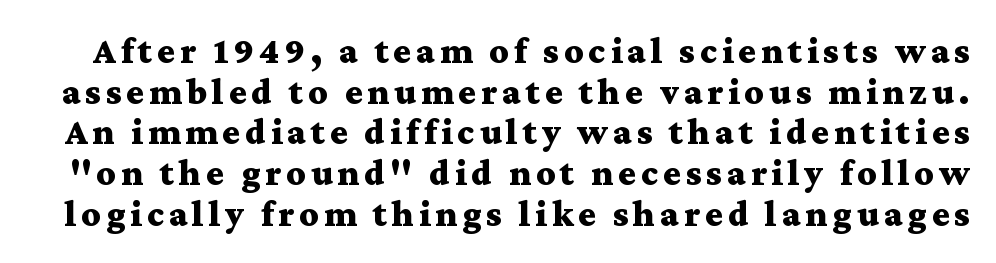
The image shows 37 px bold, wide serif type, upright; set tight line spacing (1.1x), not underlined; medium stroke contrast and a medium x-height.
